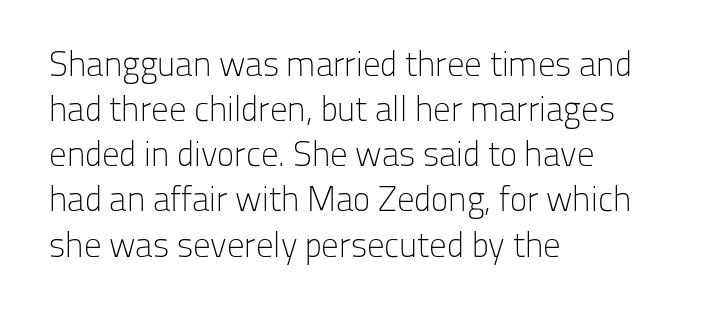
The passage shown is not underscored anywhere. Students, observe: this is what conventionally led text looks like. Each letter keeps its own natural width here, so spacing adapts to shape. Are there feet on the stems? There aren't — it's a sans. These glyphs show unthickened strokes, regular width or finer. How are the letters spaced? Ordinarily, with no added tracking.
